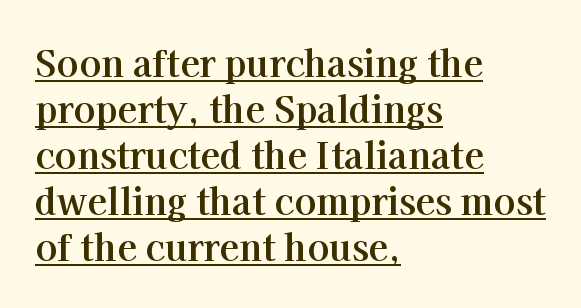
{"serif": "yes", "italic": "no", "bold": "yes", "weight": "bold", "width": "normal", "stroke_contrast": "high", "x_height": "medium", "monospaced": "no", "underline": "yes", "align": "left", "line_spacing": "normal", "line_spacing_ratio": 1.28, "letter_spacing": "normal", "letter_spacing_em": 0.0, "glyph_px": 36}
